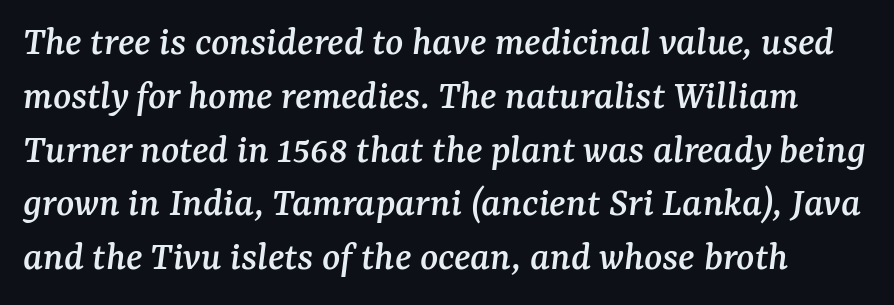
The whole block is typeset with a tilt. The foot of each line stays bare and open. The designer went with a serif here, giving each stem small feet. Baseline-to-baseline distance is the conventional proportion of letter height.
